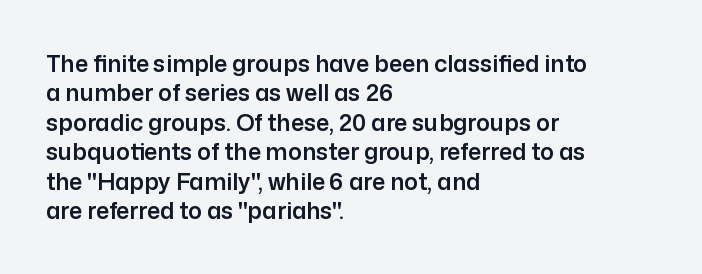
Q: Is the text italic (slanted)? A: No, it is upright.
Q: Is the text underlined? A: No.
Q: How is the paragraph aligned? A: Left-aligned.
Q: Is the spacing between letters normal or unusually wide? A: Normal.
Q: Is the spacing between lines tight, normal or loose? A: Normal.
